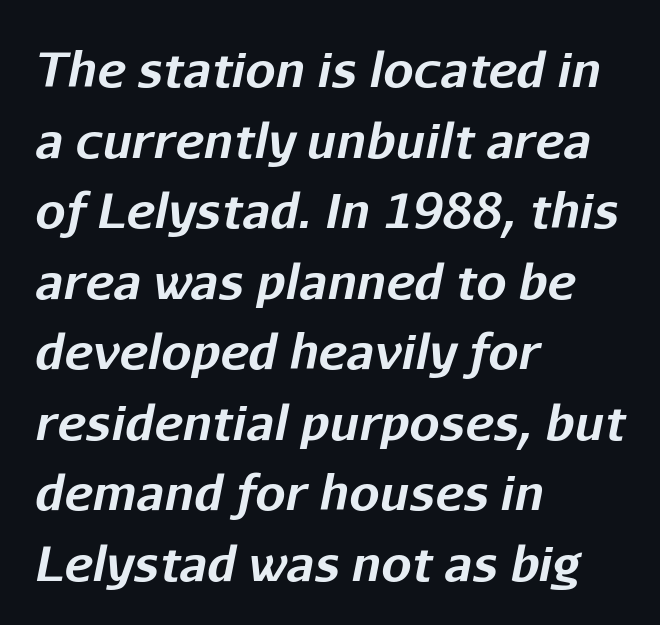
Q: Is the text bold? A: Yes.
Q: Is the text italic (slanted)? A: Yes, it leans right by about 11 degrees.
Q: Is the text underlined? A: No.
Q: How is the paragraph aligned? A: Left-aligned.
Q: Is the spacing between letters normal or unusually wide? A: Normal.
Q: Is the spacing between lines tight, normal or loose? A: Normal.
Q: Width (condensed, normal, or wide)? A: Normal.
Q: Stroke contrast? A: Low.
Q: x-height? A: Medium.
Q: Monospaced? A: No.
